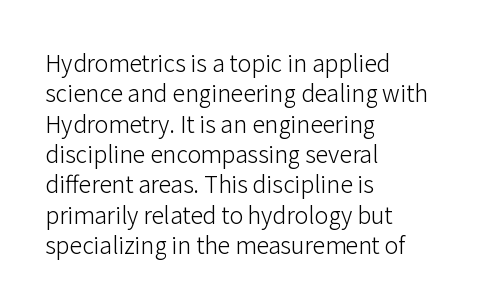
{"italic": "no", "bold": "no", "underline": "no", "align": "left", "line_spacing": "normal", "line_spacing_ratio": 1.32, "letter_spacing": "normal", "letter_spacing_em": 0.0, "glyph_px": 23}
